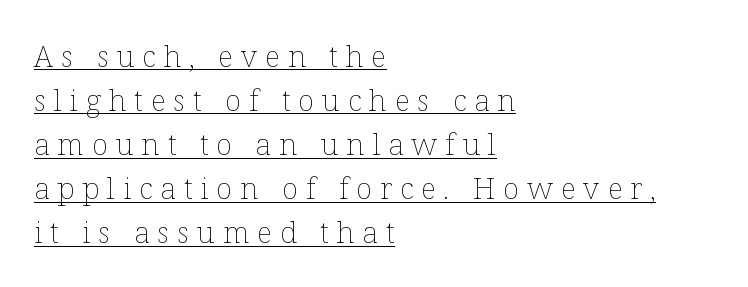
The image shows 30 px thin type, upright; set left-aligned, normal line spacing (1.47x), unusually wide letter spacing (+0.26 em), underlined; low stroke contrast and a medium x-height.
